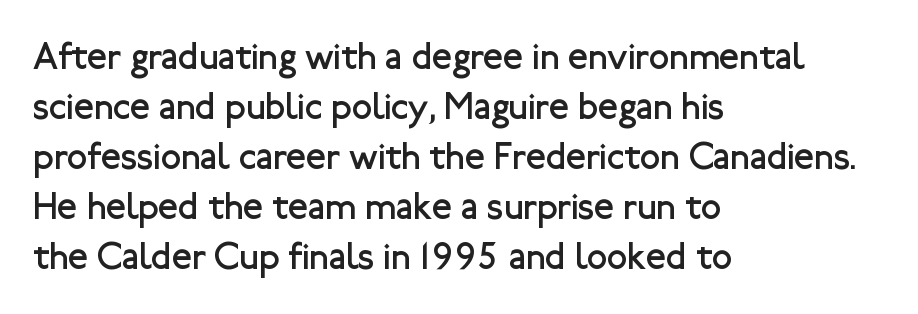
{"serif": "no", "italic": "no", "bold": "no", "weight": "regular", "width": "normal", "stroke_contrast": "low", "x_height": "medium", "monospaced": "no", "underline": "no", "align": "left", "line_spacing": "normal", "line_spacing_ratio": 1.35, "letter_spacing": "normal", "letter_spacing_em": 0.0, "glyph_px": 37}
